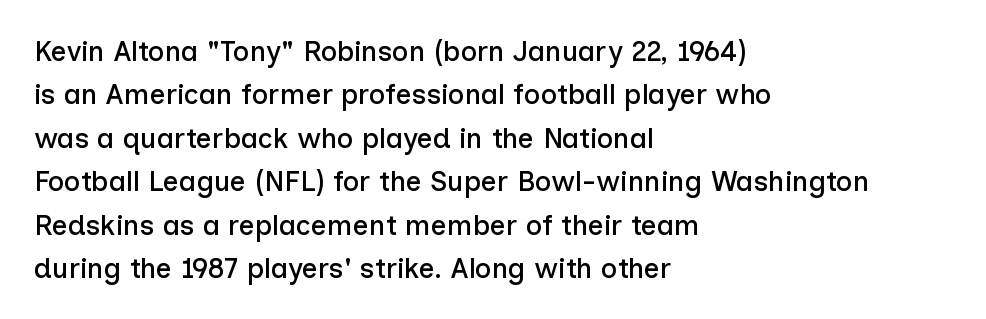
Q: Is the text italic (slanted)? A: No, it is upright.
Q: Is the typeface a serif or a sans-serif typeface? A: Sans-serif.
Q: Is the text underlined? A: No.
Q: How is the paragraph aligned? A: Left-aligned.
Q: Is the spacing between letters normal or unusually wide? A: Normal.
Q: Is the spacing between lines tight, normal or loose? A: Normal.
Q: Width (condensed, normal, or wide)? A: Normal.
Q: Stroke contrast? A: Low.
Q: x-height? A: Medium.
Q: Monospaced? A: No.
